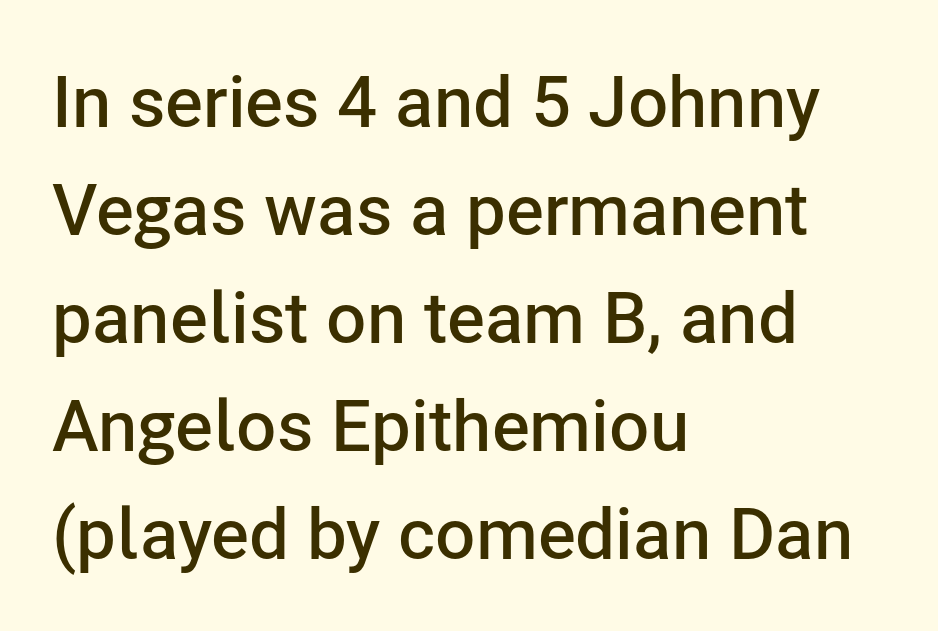
Stroke terminals: plain, sans-serif. This rendering leaves character spacing at its baseline value. Left-aligned paragraph, ragged on the right. Horizontal bands of white between lines are of average thickness. Is this a fixed-width face? No — the glyphs have proportional, varying widths. In terms of posture, this sample is upright.
